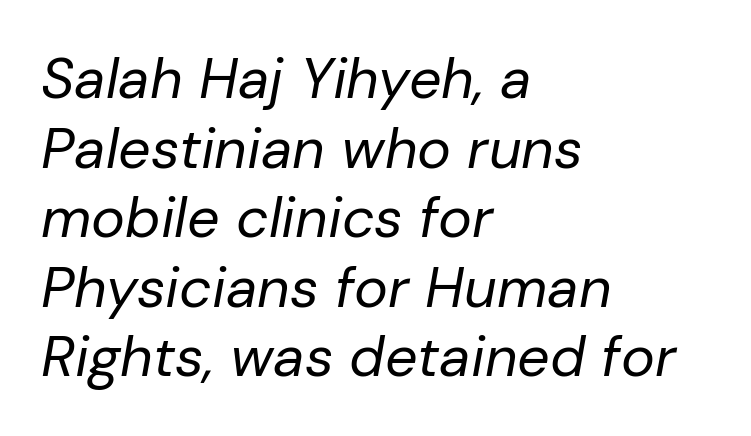
This sample uses an oblique cut, with every glyph tilted off the vertical. Leftover space on each line is placed entirely after the last word. Honestly, there is no underline to notice here at all. Think of a printed novel: that variable character pitch is what you see here. Think standard paragraph weight, or any step lighter than that.
